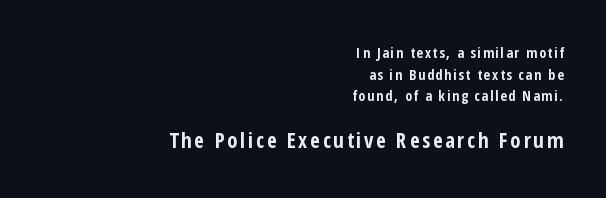
Q: Is the text bold? A: Yes.
Q: Is the text italic (slanted)? A: No, it is upright.
Q: Is the text underlined? A: No.
Q: How is the paragraph aligned? A: Right-aligned.
Q: Is the spacing between lines tight, normal or loose? A: Normal.
Q: Which block of text is set in a larger size, the first (top) or the second (bottom)? A: The second (bottom) one.
